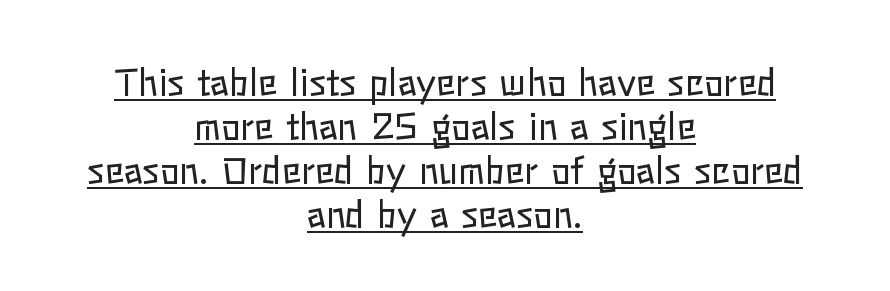
{"italic": "no", "bold": "no", "weight": "regular", "width": "normal", "stroke_contrast": "low", "x_height": "medium", "monospaced": "no", "underline": "yes", "align": "center", "line_spacing_ratio": 1.22, "letter_spacing": "normal", "letter_spacing_em": 0.0, "glyph_px": 36}
